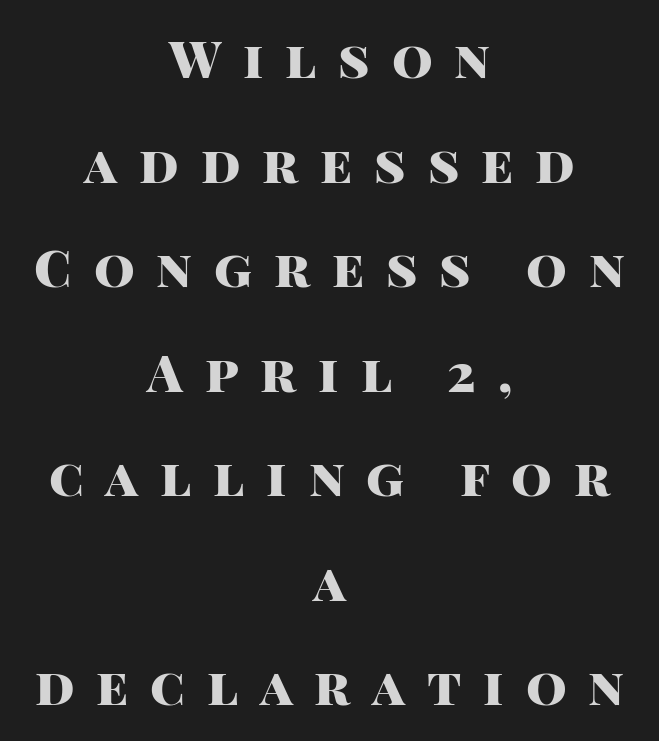
You could fit nearly another row in the gap between these rows. The passage shown is typed in a proportional face where columns would drift. Nope, not italic — everything's standing straight. The letters are spread apart with noticeably loose tracking.
